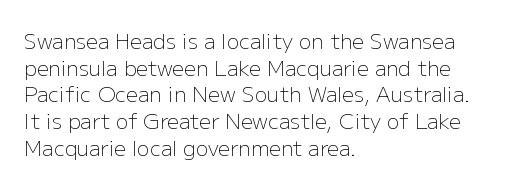
Summary of weight: not heavy and not bold. The vertical gap from one line to the next is medium. The type is set solid horizontally, with unmodified tracking. No italicization has been applied; the sample stays upright. The paragraph shown leans on its left margin. The gap between lines stays unmarked.
